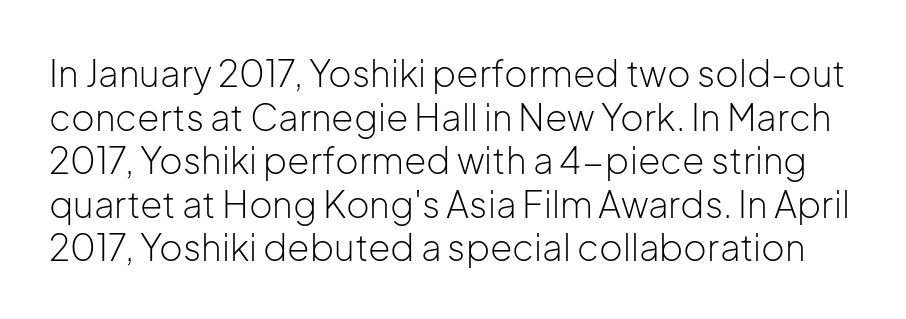
Q: Is the text bold? A: No.
Q: Is the text italic (slanted)? A: No, it is upright.
Q: Is the typeface a serif or a sans-serif typeface? A: Sans-serif.
Q: Is the text underlined? A: No.
Q: Is the spacing between letters normal or unusually wide? A: Normal.
Q: Width (condensed, normal, or wide)? A: Normal.
Q: Stroke contrast? A: Low.
Q: x-height? A: Medium.
Q: Monospaced? A: No.
